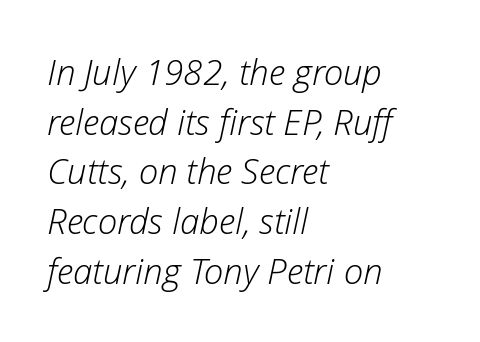
The image shows 35 px light type, italic (leaning right); set left-aligned, normal line spacing (1.42x), normal letter spacing, not underlined; low stroke contrast and a medium x-height.
